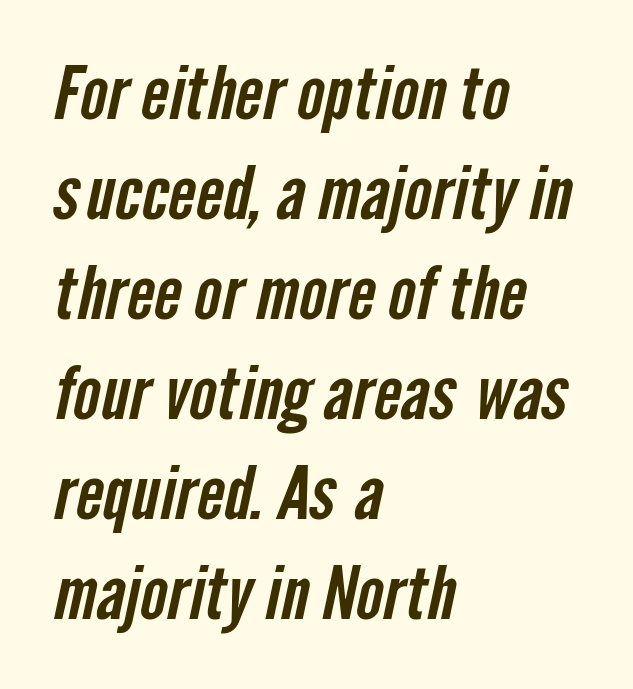
The image shows 73 px condensed sans-serif type; set left-aligned, normal line spacing (1.37x), normal letter spacing, not underlined; low stroke contrast and a medium x-height.
